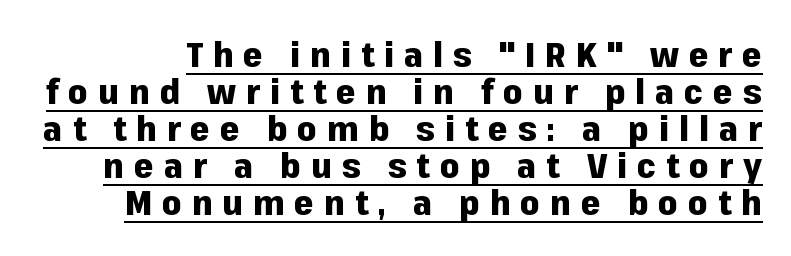
The glyphs are accompanied by a horizontal stroke just below them. The strokes are fattened all the way to bold. Interline gaps are noticeably narrow in this sample. This sample has the flowing, uneven cadence of proportional lettering. This rendering employs a face without finishing strokes, i.e., a sans-serif. The rendering inserts visible extra space after every character.
